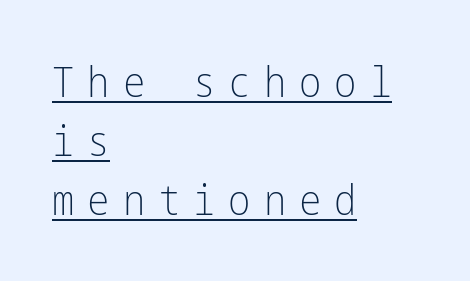
The image shows 42 px light, condensed sans-serif type, upright; set left-aligned, normal line spacing (1.41x), unusually wide letter spacing (+0.31 em), underlined; low stroke contrast and a medium x-height.
